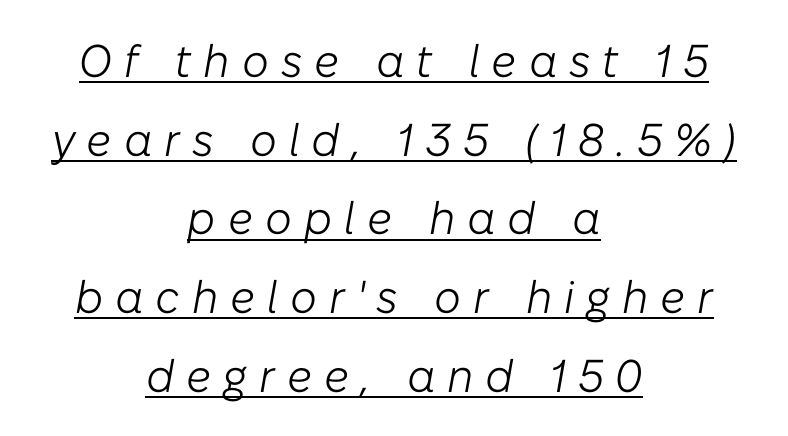
The image shows 46 px light type, italic (leaning right); set centered, line spacing 1.71x, unusually wide letter spacing (+0.26 em), underlined; low stroke contrast and a medium x-height.
